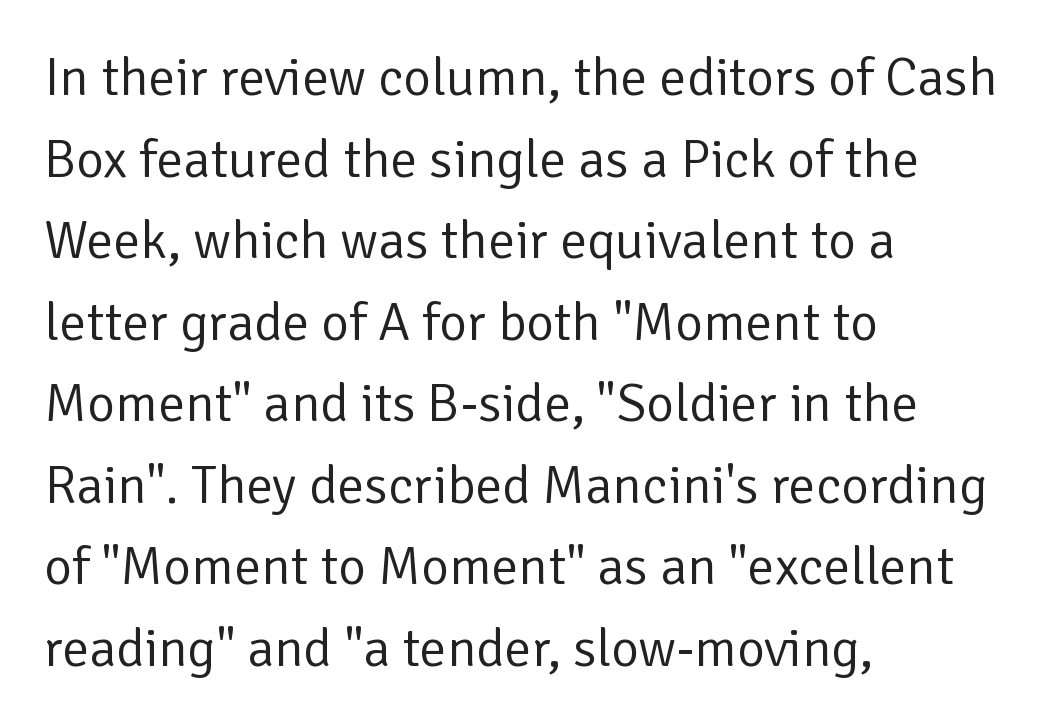
Typeset ragged right — the left edge is the straight one. What stands out about the letter spacing? Nothing — it is the standard amount. Grotesque or geometric, the face here clearly has no serifs. Think of a printed novel: that variable character pitch is what you see here. The line-height multiplier appears to be the usual default.
